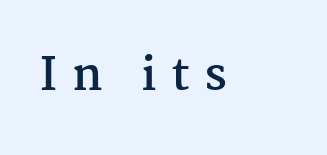
A dark, heavy texture on the line: the type is bold. Clear beneath every line of the passage. The characters display serif detailing at their extremities. You can tell it's not italic because the verticals are truly vertical.
